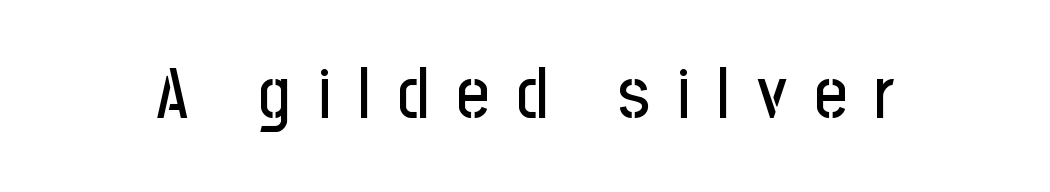
The characters display no serif detailing; their extremities are plain. Is the letter spacing exaggerated? Yes — the characters are pushed far apart. This sample uses an upright cut, with every glyph sitting square on the baseline. Decoration check: the copy has no underline. These lines are rendered in a variable-pitch font.
